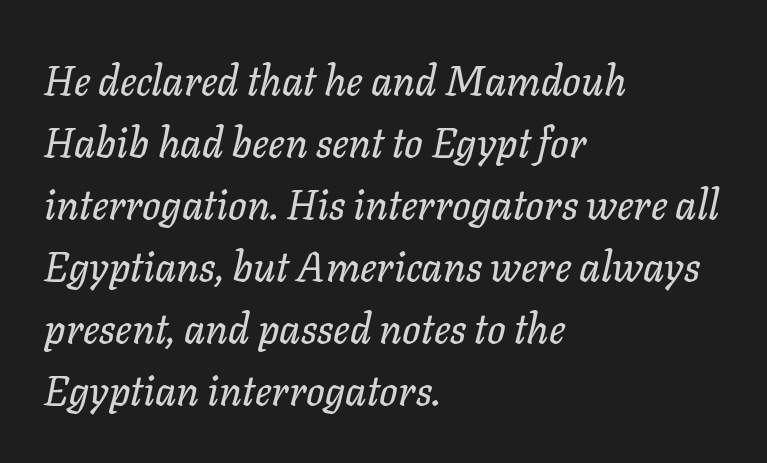
Q: Is the text italic (slanted)? A: Yes, it leans right by about 11 degrees.
Q: Is the text underlined? A: No.
Q: How is the paragraph aligned? A: Left-aligned.
Q: Is the spacing between letters normal or unusually wide? A: Normal.
Q: Is the spacing between lines tight, normal or loose? A: Normal.
Q: Width (condensed, normal, or wide)? A: Normal.
Q: Stroke contrast? A: Low.
Q: x-height? A: Medium.
Q: Monospaced? A: No.
